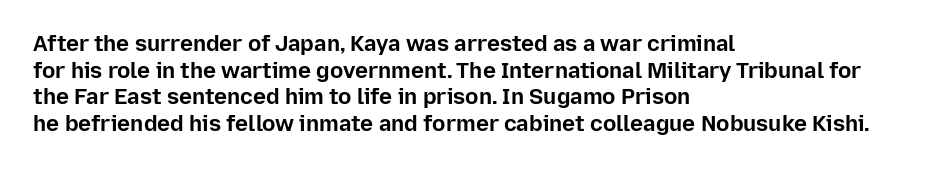
Q: Is the text bold? A: Yes.
Q: Is the text italic (slanted)? A: No, it is upright.
Q: Is the text underlined? A: No.
Q: How is the paragraph aligned? A: Left-aligned.
Q: Is the spacing between letters normal or unusually wide? A: Normal.
